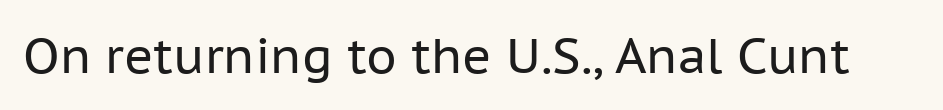
The image shows 49 px regular-weight sans-serif type, upright; set normal letter spacing, not underlined; low stroke contrast and a medium x-height.
